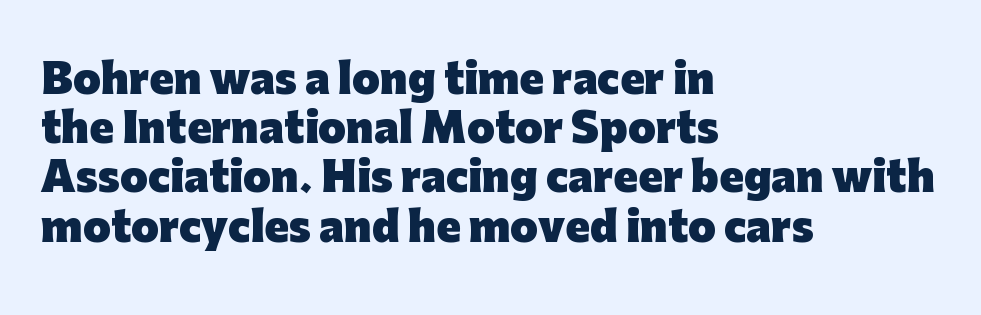
{"serif": "no", "italic": "no", "bold": "yes", "weight": "heavy", "width": "normal", "stroke_contrast": "low", "x_height": "medium", "monospaced": "no", "underline": "no", "align": "left", "line_spacing_ratio": 1.23, "letter_spacing": "normal", "letter_spacing_em": 0.0, "glyph_px": 40}
